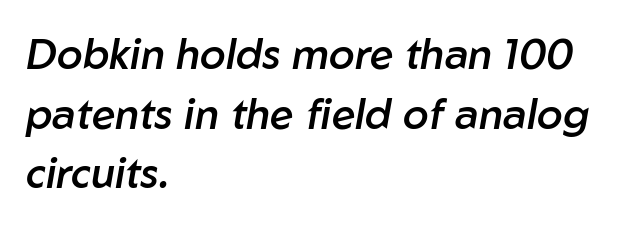
{"italic": "yes", "lean": "right", "slant_degrees": 10, "bold": "semi", "weight": "semibold", "width": "normal", "stroke_contrast": "low", "x_height": "medium", "monospaced": "no", "underline": "no", "align": "left", "line_spacing": "normal", "line_spacing_ratio": 1.42, "letter_spacing": "normal", "letter_spacing_em": 0.0, "glyph_px": 42}
